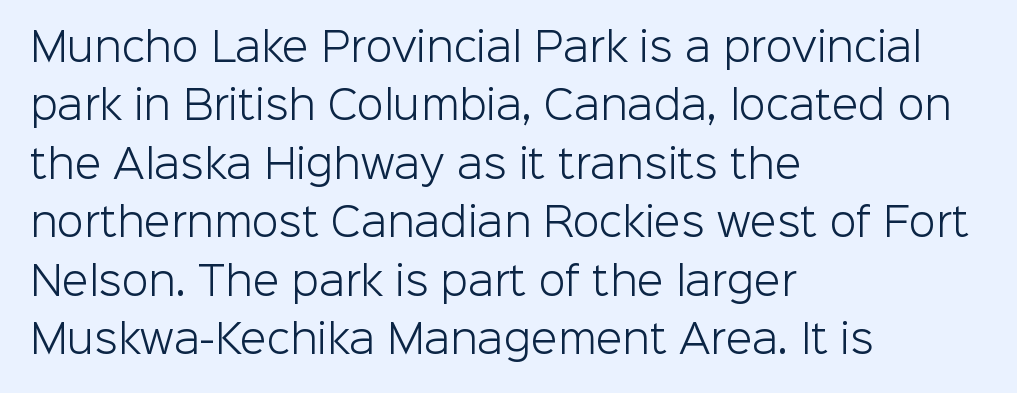
Characters remain perfectly vertical along every line. Classification — sans serif. These lines stack with their left ends in a neat column. A clean baseline with only descenders dipping below it. No extra ink here — the face is not bold. Do the characters align in a grid? No, the font is proportional.
